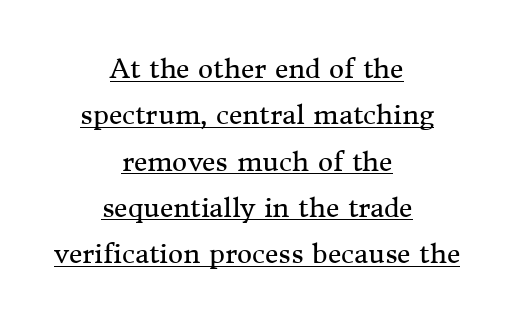
{"italic": "no", "bold": "no", "underline": "yes", "align": "center", "line_spacing_ratio": 1.78, "letter_spacing": "normal", "letter_spacing_em": 0.0, "glyph_px": 26}
